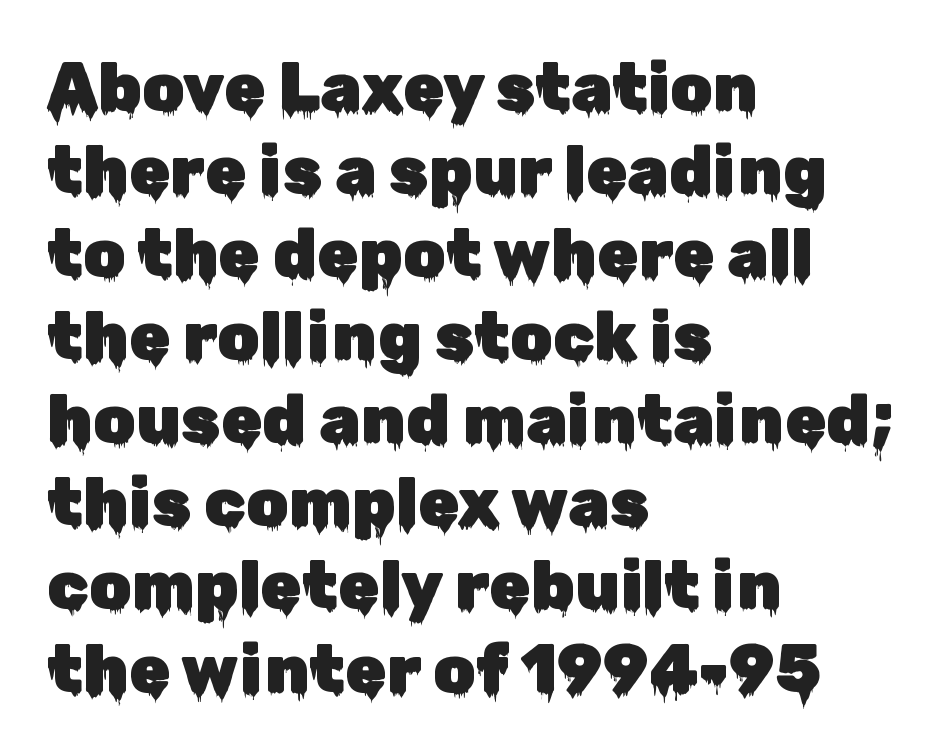
Q: Is the text italic (slanted)? A: No, it is upright.
Q: Is the typeface a serif or a sans-serif typeface? A: Sans-serif.
Q: Is the text underlined? A: No.
Q: How is the paragraph aligned? A: Left-aligned.
Q: Is the spacing between letters normal or unusually wide? A: Normal.
Q: Width (condensed, normal, or wide)? A: Normal.
Q: Stroke contrast? A: Low.
Q: x-height? A: Medium.
Q: Monospaced? A: No.
